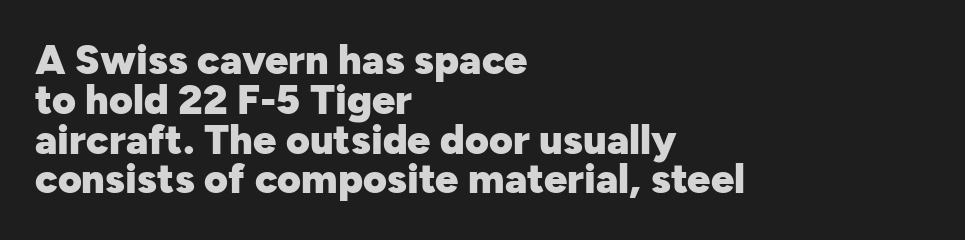
Q: Is the text bold? A: Yes.
Q: Is the text italic (slanted)? A: No, it is upright.
Q: Is the typeface a serif or a sans-serif typeface? A: Sans-serif.
Q: Is the text underlined? A: No.
Q: How is the paragraph aligned? A: Left-aligned.
Q: Is the spacing between letters normal or unusually wide? A: Normal.
Q: Is the spacing between lines tight, normal or loose? A: Tight.
Q: Width (condensed, normal, or wide)? A: Normal.
Q: Stroke contrast? A: Low.
Q: x-height? A: Medium.
Q: Monospaced? A: No.
